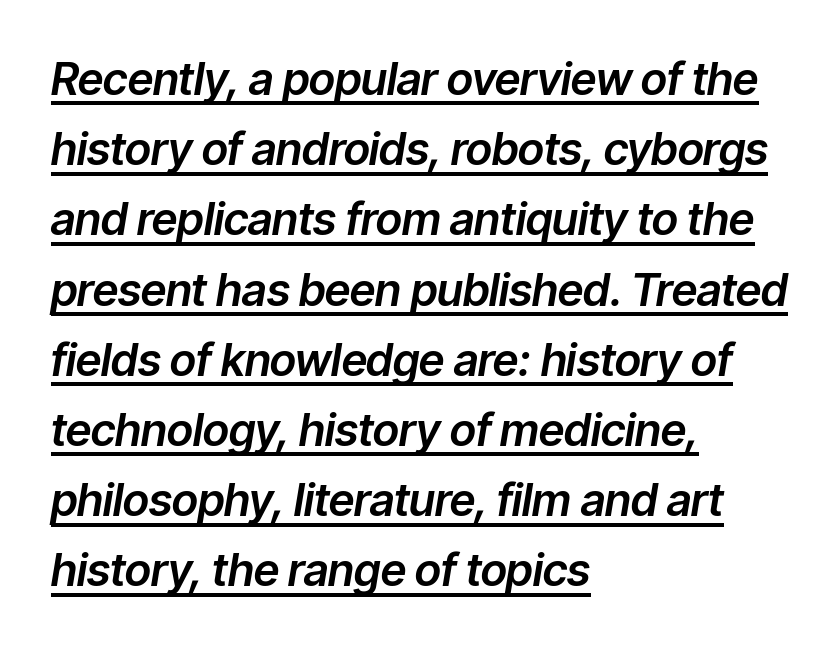
Think of a printed novel: that variable character pitch is what you see here. The horizontal fit of the characters is conventional and even. Slanted lettering throughout. Whoever set this chose a conventional vertical rhythm. Is there an underline? Yes — a line sits under the letters. The lines in this sample share a left origin and differ only in where they stop.
